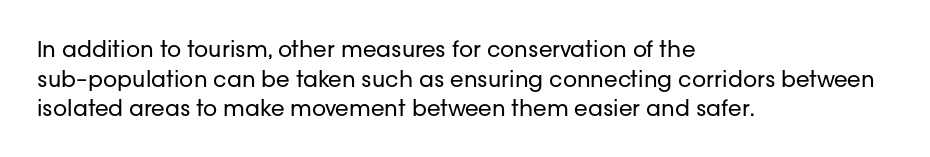
Unmarked baselines from the first word to the last. The designer left line spacing at the default. The rendering anchors every line to the left-hand side. The gaps between neighbouring characters are ordinary and unremarkable. The type sits square on the baseline with zero lean.
